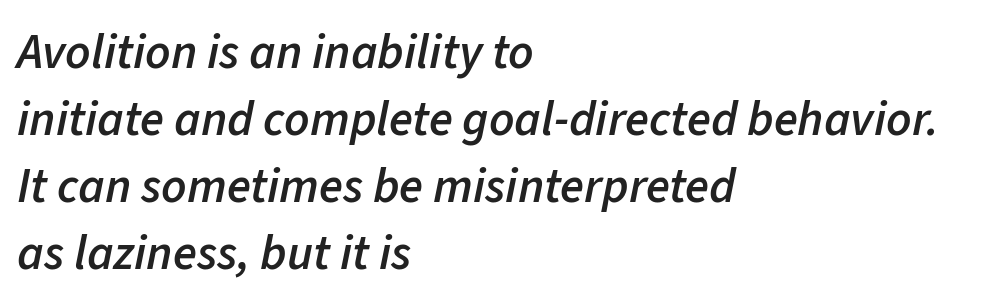
Q: Is the text bold? A: Semi-bold.
Q: Is the text italic (slanted)? A: Yes, it leans right by about 11 degrees.
Q: Is the text underlined? A: No.
Q: How is the paragraph aligned? A: Left-aligned.
Q: Is the spacing between letters normal or unusually wide? A: Normal.
Q: Is the spacing between lines tight, normal or loose? A: Normal.
Q: Width (condensed, normal, or wide)? A: Normal.
Q: Stroke contrast? A: Low.
Q: x-height? A: Medium.
Q: Monospaced? A: No.
